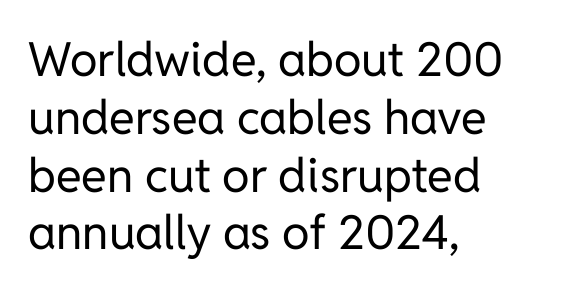
The image shows 47 px regular-weight sans-serif type, upright; set left-aligned, line spacing 1.23x, normal letter spacing, not underlined; low stroke contrast and a medium x-height.
